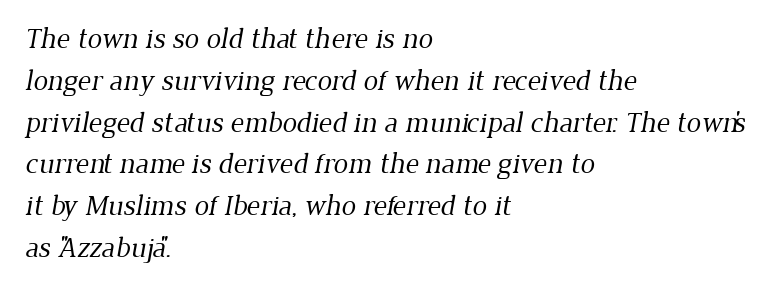
Vertically, the passage feels balanced, rows spaced as you'd expect. The line texture is even and compact thanks to regular tracking. The letters advance in unequal steps, a hallmark of proportional type. Letterform terminals end in serifs throughout the passage. The paragraph shown leans on its left margin. Unbolded letterforms with no extra heft.
